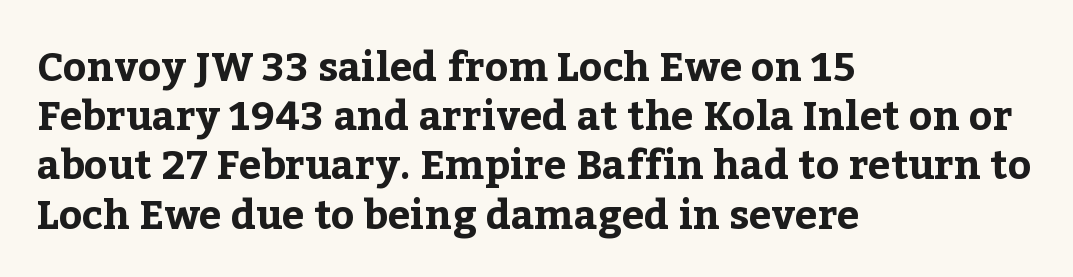
The designer went with a serif here, giving each stem small feet. The typesetting leans heavy: a genuine bold. Casual observation: everything's shoved over to the left. This sample has the flowing, uneven cadence of proportional lettering. Observe the ordinary spacing: letters are neighbours, not strangers. Honestly, there is no underline to notice here at all.
